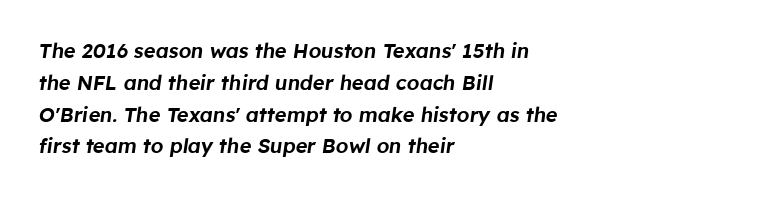
Q: Is the text italic (slanted)? A: Yes, it leans right by about 8 degrees.
Q: Is the text underlined? A: No.
Q: How is the paragraph aligned? A: Left-aligned.
Q: Is the spacing between letters normal or unusually wide? A: Normal.
Q: Is the spacing between lines tight, normal or loose? A: Normal.
